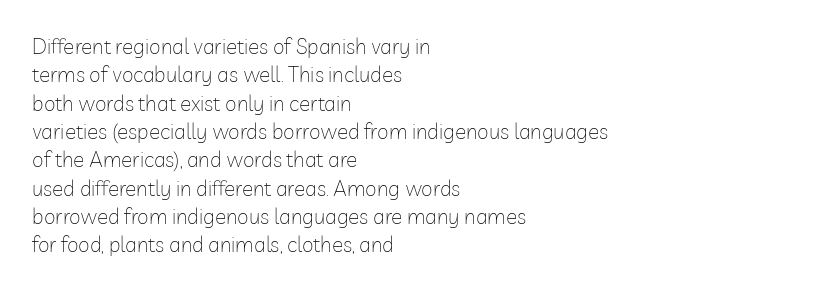
Q: Is the text bold? A: No.
Q: Is the text italic (slanted)? A: No, it is upright.
Q: Is the text underlined? A: No.
Q: How is the paragraph aligned? A: Left-aligned.
Q: Is the spacing between letters normal or unusually wide? A: Normal.
Q: Is the spacing between lines tight, normal or loose? A: Normal.
